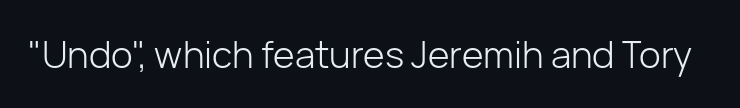
Unmarked baselines from the first word to the last. This is not heavy type; no bold has been used. The font's upright variant was chosen for this text. There is no visible air inserted between adjacent glyphs. These lines are rendered in a variable-pitch font. The characters display no serif detailing; their extremities are plain.
